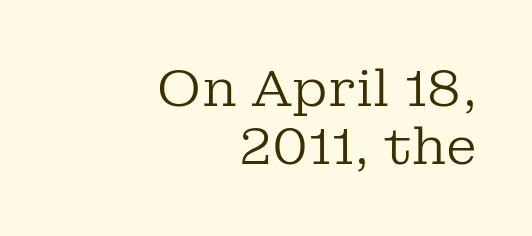
{"serif": "yes", "italic": "no", "bold": "no", "weight": "regular", "width": "normal", "stroke_contrast": "low", "x_height": "medium", "monospaced": "no", "underline": "no", "align": "right", "line_spacing": "tight", "line_spacing_ratio": 1.14, "letter_spacing": "normal", "letter_spacing_em": 0.0, "glyph_px": 51}
